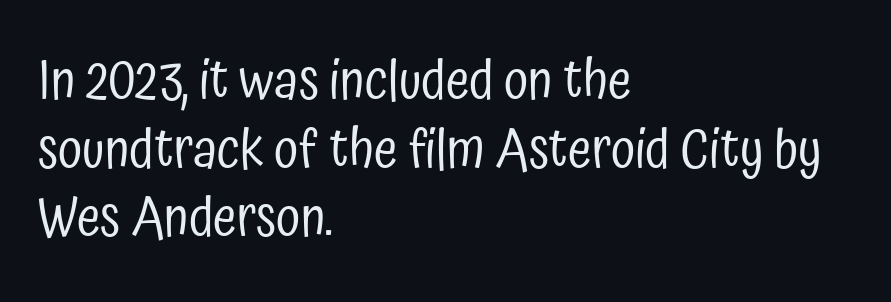
Reading down the block, your eye returns to a fixed left position each line. I'd call this a sans setting — the letters go barefoot. Italic? Not at all — the glyphs are vertical. You could call the tracking neutral — neither tight nor loose. The lines sit at an ordinary, default distance from one another. Think standard paragraph weight, or any step lighter than that.
